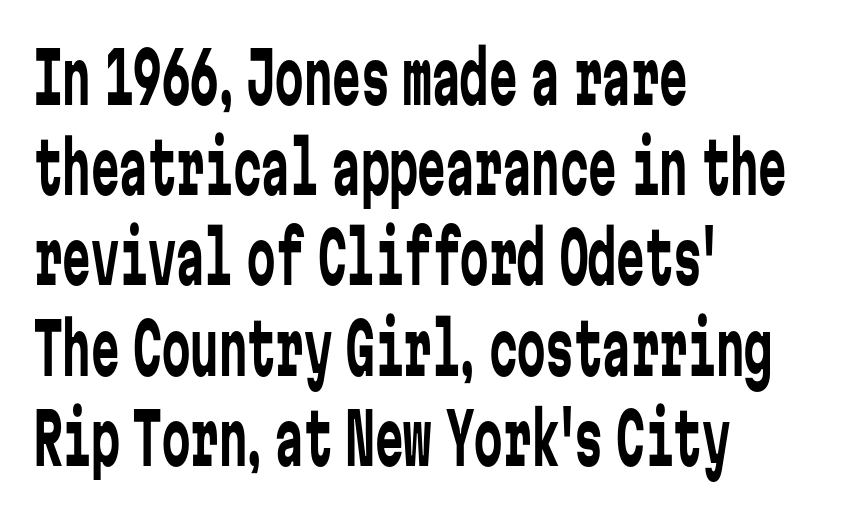
{"serif": "no", "italic": "no", "bold": "no", "weight": "regular", "width": "condensed", "stroke_contrast": "low", "x_height": "medium", "monospaced": "yes", "underline": "no", "align": "left", "line_spacing": "normal", "line_spacing_ratio": 1.27, "letter_spacing": "normal", "letter_spacing_em": 0.0, "glyph_px": 71}
